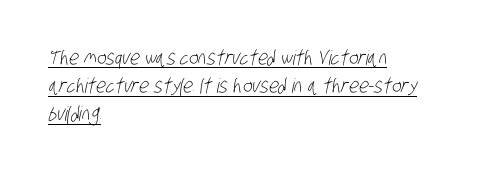
Q: Is the text bold? A: No.
Q: Is the text underlined? A: Yes.
Q: How is the paragraph aligned? A: Left-aligned.
Q: Is the spacing between letters normal or unusually wide? A: Normal.
Q: Is the spacing between lines tight, normal or loose? A: Normal.
